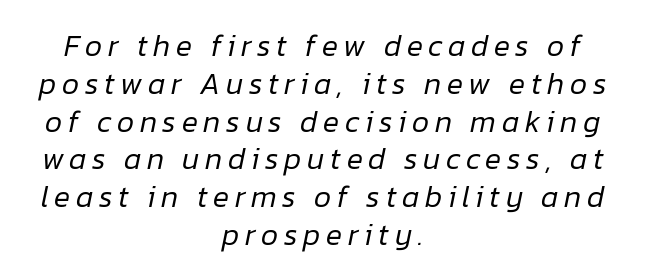
The image shows 30 px regular-weight type, italic (leaning right); set centered, normal line spacing (1.26x), not underlined; low stroke contrast and a medium x-height.
